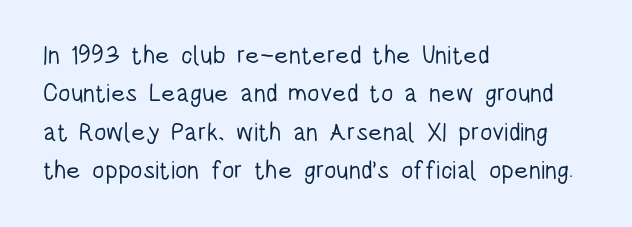
{"italic": "no", "bold": "no", "underline": "no", "align": "left", "line_spacing": "normal", "line_spacing_ratio": 1.54, "letter_spacing": "normal", "letter_spacing_em": 0.0, "glyph_px": 25}
